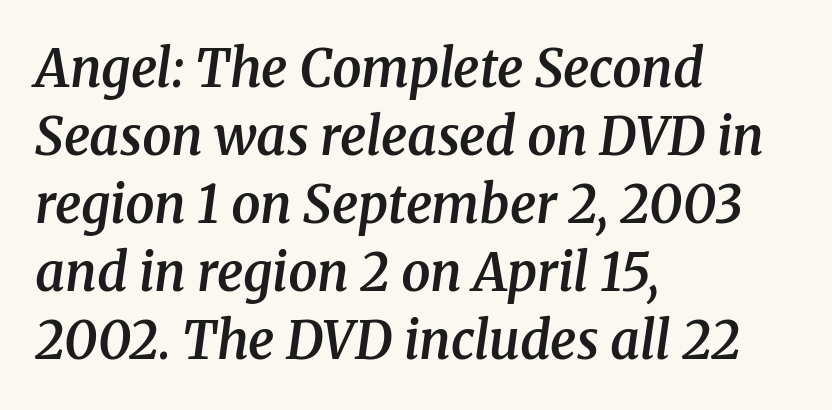
The image shows 52 px semibold serif type, italic (leaning right); set left-aligned, normal line spacing (1.31x), normal letter spacing, not underlined; medium stroke contrast and a medium x-height.
